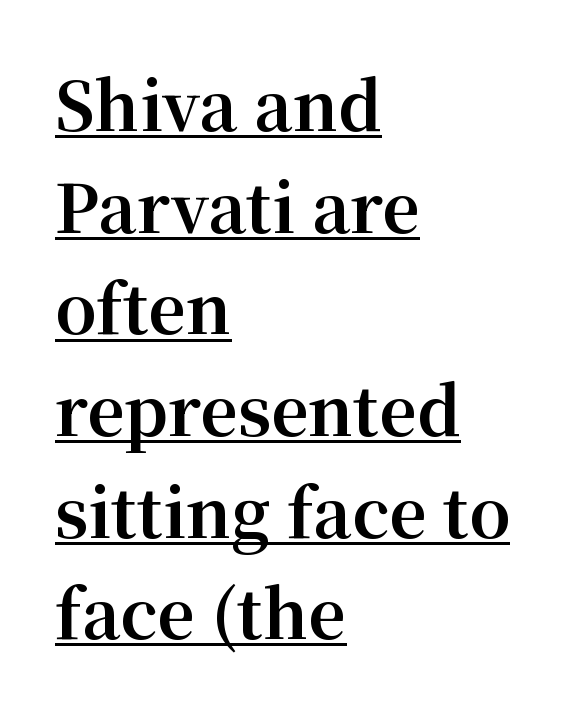
Q: Is the text bold? A: Yes.
Q: Is the text italic (slanted)? A: No, it is upright.
Q: Is the typeface a serif or a sans-serif typeface? A: Serif.
Q: Is the text underlined? A: Yes.
Q: How is the paragraph aligned? A: Left-aligned.
Q: Is the spacing between letters normal or unusually wide? A: Normal.
Q: Is the spacing between lines tight, normal or loose? A: Normal.
Q: Width (condensed, normal, or wide)? A: Normal.
Q: Stroke contrast? A: Medium.
Q: x-height? A: Medium.
Q: Monospaced? A: No.
